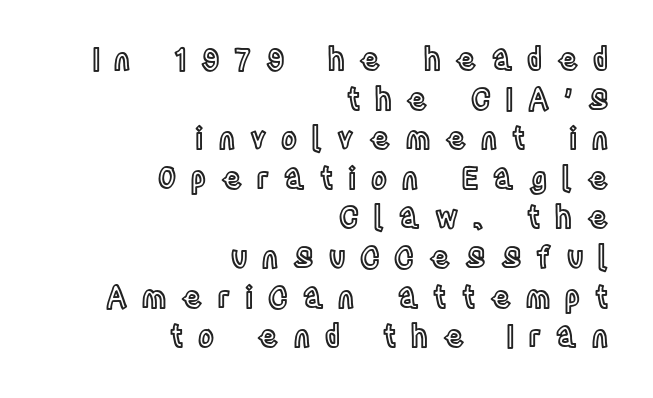
Underline: absent. The rendering inserts visible extra space after every character. Reading down the column, the eye jumps a familiar distance to each next line. A typesetter would call this proportional, since set widths differ per character.
